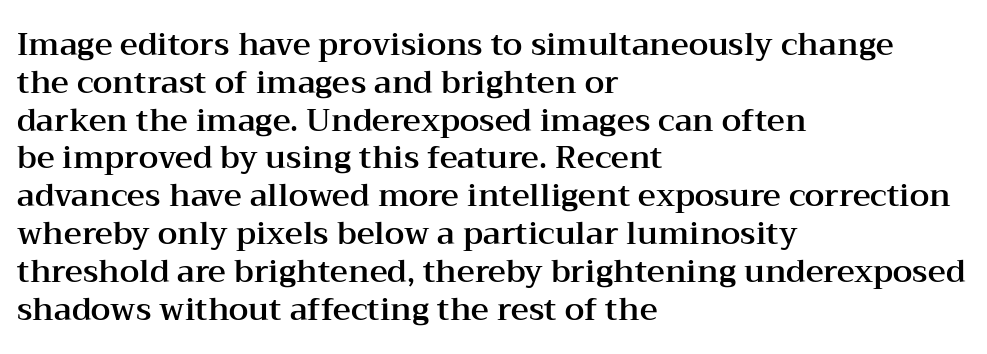
Q: Is the text italic (slanted)? A: No, it is upright.
Q: Is the typeface a serif or a sans-serif typeface? A: Serif.
Q: Is the text underlined? A: No.
Q: How is the paragraph aligned? A: Left-aligned.
Q: Is the spacing between letters normal or unusually wide? A: Normal.
Q: Width (condensed, normal, or wide)? A: Wide.
Q: Stroke contrast? A: Medium.
Q: x-height? A: Medium.
Q: Monospaced? A: No.
